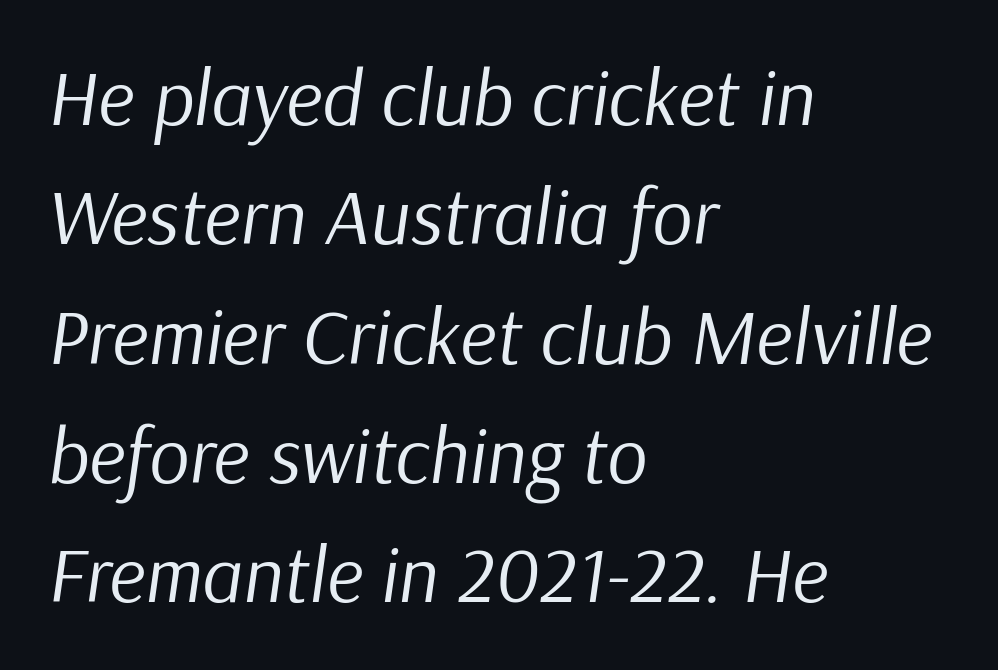
{"italic": "yes", "lean": "right", "slant_degrees": 9, "bold": "no", "weight": "regular", "width": "normal", "stroke_contrast": "low", "x_height": "medium", "monospaced": "no", "underline": "no", "align": "left", "line_spacing": "normal", "line_spacing_ratio": 1.51, "letter_spacing": "normal", "letter_spacing_em": 0.0, "glyph_px": 79}
